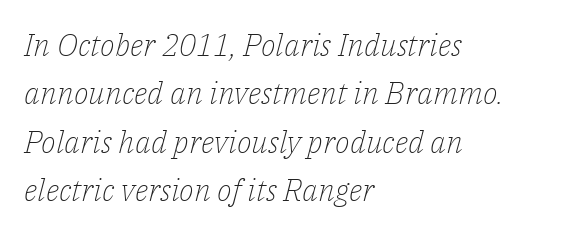
Q: Is the text bold? A: No.
Q: Is the text italic (slanted)? A: Yes, it leans right by about 14 degrees.
Q: Is the typeface a serif or a sans-serif typeface? A: Serif.
Q: Is the text underlined? A: No.
Q: How is the paragraph aligned? A: Left-aligned.
Q: Is the spacing between letters normal or unusually wide? A: Normal.
Q: Is the spacing between lines tight, normal or loose? A: Normal.
Q: Width (condensed, normal, or wide)? A: Normal.
Q: Stroke contrast? A: Low.
Q: x-height? A: Medium.
Q: Monospaced? A: No.
